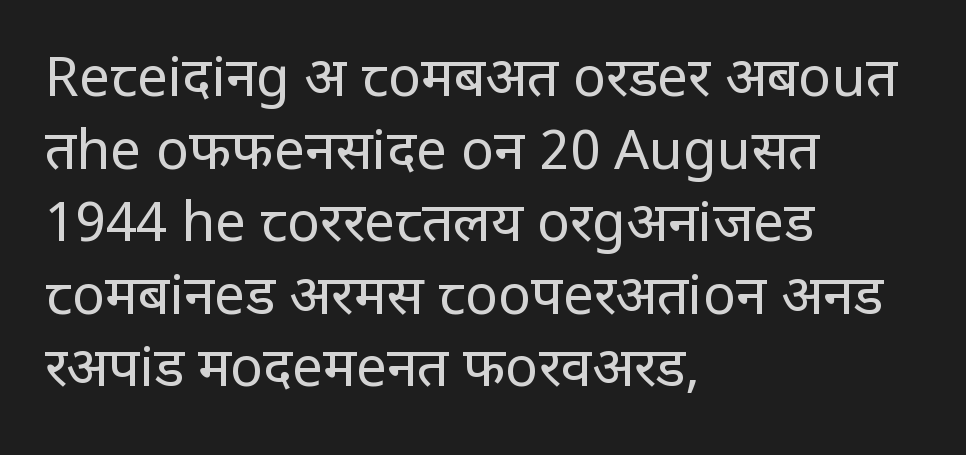
Only glyphs here, with clear space below each row. A sans-serif font was chosen for this passage. The letters sit at their default tracking, neither squeezed nor spread. This sample has the flowing, uneven cadence of proportional lettering.
